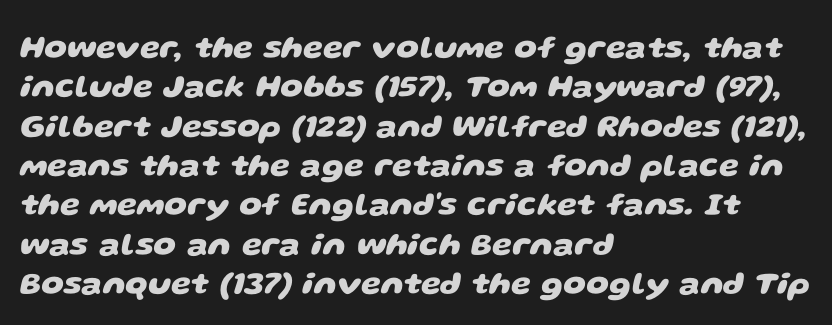
The letters advance in unequal steps, a hallmark of proportional type. This sample is left-justified, so line endings fall wherever the words run out. A bare baseline throughout the passage. The font is running at its bold setting. Here the glyphs are tracked normally, forming tight word shapes.
